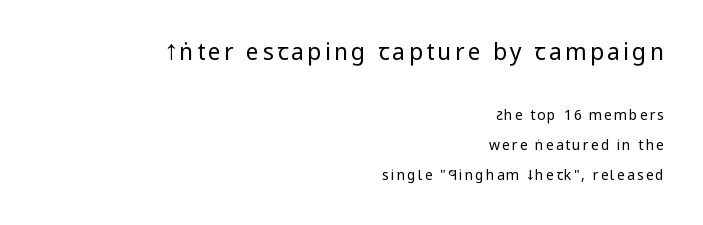
The image shows 23 px text type, upright; set right-aligned, loose line spacing (2.14x), not underlined; the first (top) block is 1.64x larger.
